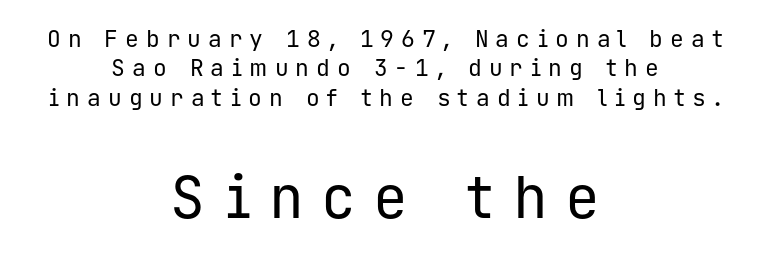
Q: Is the text bold? A: No.
Q: Is the text italic (slanted)? A: No, it is upright.
Q: Is the typeface a serif or a sans-serif typeface? A: Sans-serif.
Q: Is the text underlined? A: No.
Q: How is the paragraph aligned? A: Centered.
Q: Is the spacing between letters normal or unusually wide? A: Unusually wide.
Q: Is the spacing between lines tight, normal or loose? A: Normal.
Q: Which block of text is set in a larger size, the first (top) or the second (bottom)? A: The second (bottom) one.
Q: Width (condensed, normal, or wide)? A: Normal.
Q: Stroke contrast? A: Low.
Q: x-height? A: Medium.
Q: Monospaced? A: Yes.
